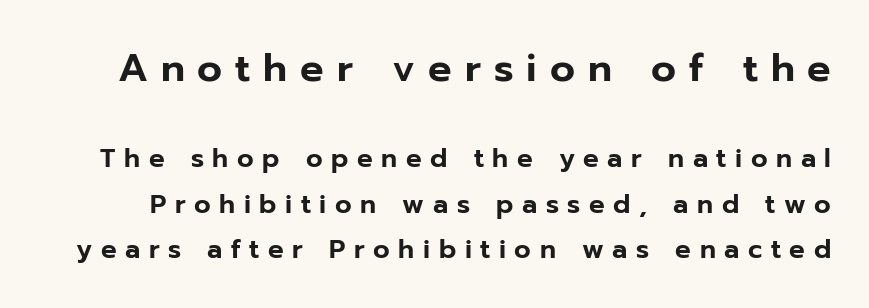
{"serif": "no", "italic": "no", "width": "normal", "stroke_contrast": "low", "x_height": "medium", "monospaced": "no", "underline": "no", "line_spacing_ratio": 1.76, "letter_spacing": "wide", "letter_spacing_em": 0.33, "larger_block": "first", "size_ratio": 1.5, "glyph_px": 39}
